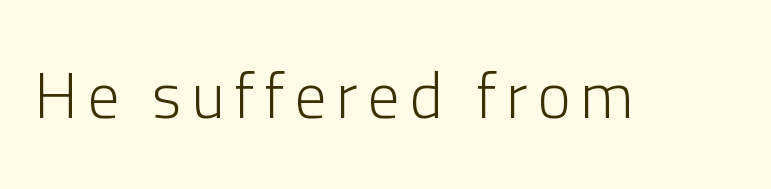
Q: Is the text bold? A: No.
Q: Is the text italic (slanted)? A: No, it is upright.
Q: Is the typeface a serif or a sans-serif typeface? A: Sans-serif.
Q: Is the text underlined? A: No.
Q: Width (condensed, normal, or wide)? A: Normal.
Q: Stroke contrast? A: Low.
Q: x-height? A: Medium.
Q: Monospaced? A: No.
